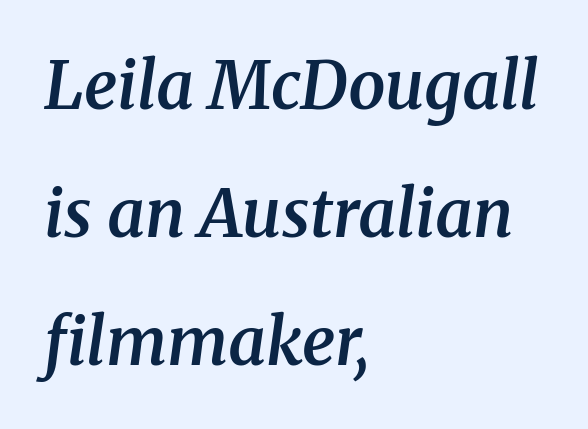
This sample uses plain, unmodified letter spacing. The passage shown is typed in a proportional face where columns would drift. Descender tails drop into unmarked territory. The ragged edge is on the right, which tells us the setting is flush left. One glance says open: line gaps are wider than usual. Is the type slanted? Yes — the strokes lean at a clear angle.
